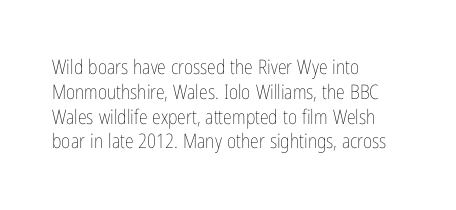
The image shows 20 px text type, upright; set left-aligned, line spacing 1.24x, normal letter spacing, not underlined.
